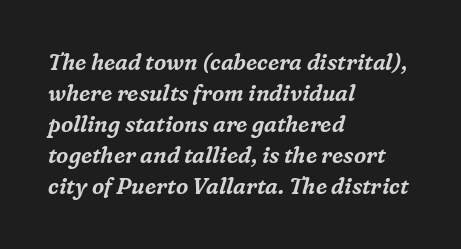
Q: Is the text italic (slanted)? A: Yes, it leans right by about 16 degrees.
Q: Is the text underlined? A: No.
Q: How is the paragraph aligned? A: Left-aligned.
Q: Is the spacing between letters normal or unusually wide? A: Normal.
Q: Is the spacing between lines tight, normal or loose? A: Normal.
